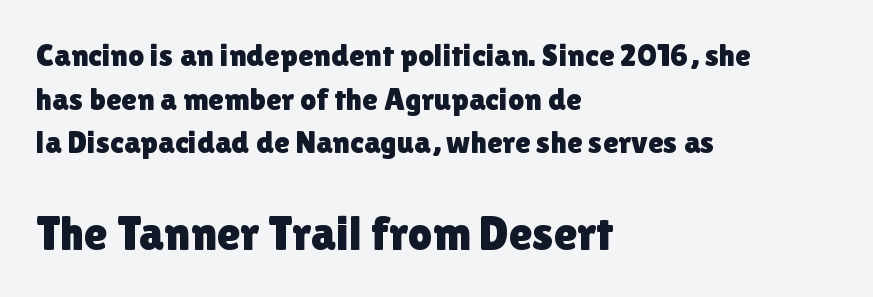
{"serif": "no", "italic": "no", "width": "normal", "x_height": "medium", "monospaced": "no", "underline": "no", "align": "left", "line_spacing": "normal", "line_spacing_ratio": 1.36, "letter_spacing": "normal", "letter_spacing_em": 0.0, "larger_block": "second", "size_ratio": 1.5, "glyph_px": 48}
